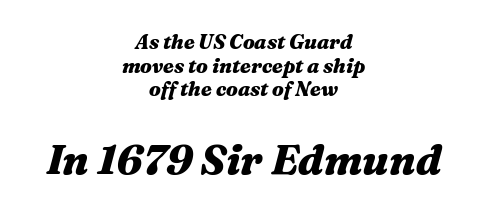
Q: Is the text bold? A: Yes.
Q: Is the text italic (slanted)? A: Yes, it leans right by about 16 degrees.
Q: Is the text underlined? A: No.
Q: How is the paragraph aligned? A: Centered.
Q: Is the spacing between letters normal or unusually wide? A: Normal.
Q: Which block of text is set in a larger size, the first (top) or the second (bottom)? A: The second (bottom) one.
Q: Width (condensed, normal, or wide)? A: Wide.
Q: Stroke contrast? A: Medium.
Q: x-height? A: Medium.
Q: Monospaced? A: No.
